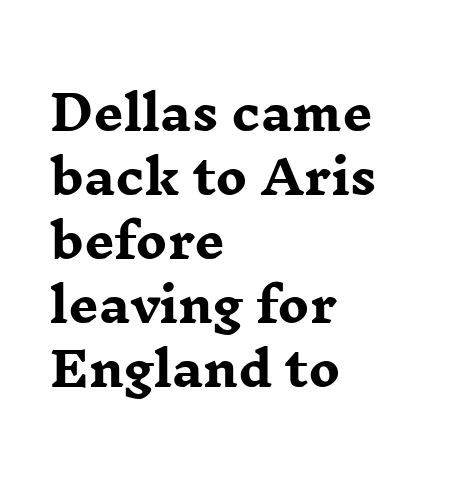
Q: Is the text bold? A: Yes.
Q: Is the text italic (slanted)? A: No, it is upright.
Q: Is the typeface a serif or a sans-serif typeface? A: Serif.
Q: Is the text underlined? A: No.
Q: How is the paragraph aligned? A: Left-aligned.
Q: Is the spacing between letters normal or unusually wide? A: Normal.
Q: Is the spacing between lines tight, normal or loose? A: Normal.
Q: Width (condensed, normal, or wide)? A: Wide.
Q: Stroke contrast? A: Low.
Q: x-height? A: Medium.
Q: Monospaced? A: No.
